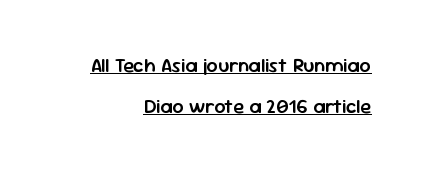
The image shows 20 px text type, upright; set right-aligned, loose line spacing (2.05x), normal letter spacing, underlined.
